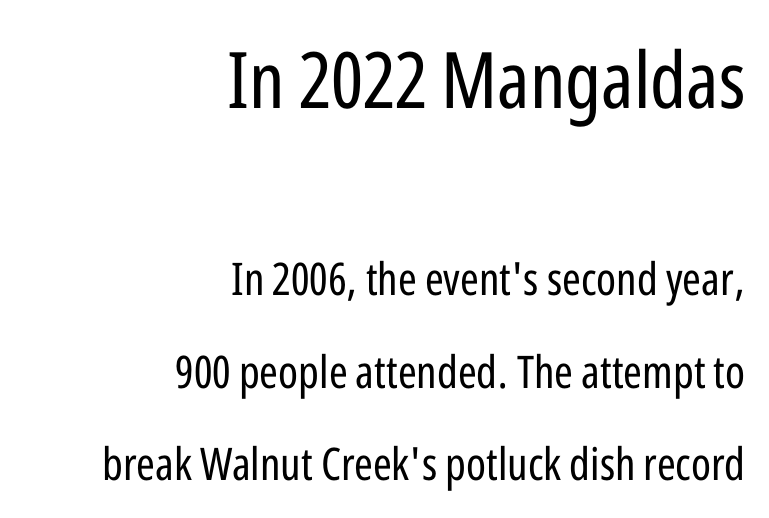
Q: Is the text bold? A: No.
Q: Is the text italic (slanted)? A: No, it is upright.
Q: Is the typeface a serif or a sans-serif typeface? A: Sans-serif.
Q: Is the text underlined? A: No.
Q: How is the paragraph aligned? A: Right-aligned.
Q: Is the spacing between letters normal or unusually wide? A: Normal.
Q: Is the spacing between lines tight, normal or loose? A: Loose.
Q: Which block of text is set in a larger size, the first (top) or the second (bottom)? A: The first (top) one.
Q: Width (condensed, normal, or wide)? A: Condensed.
Q: Stroke contrast? A: Low.
Q: x-height? A: Medium.
Q: Monospaced? A: No.
